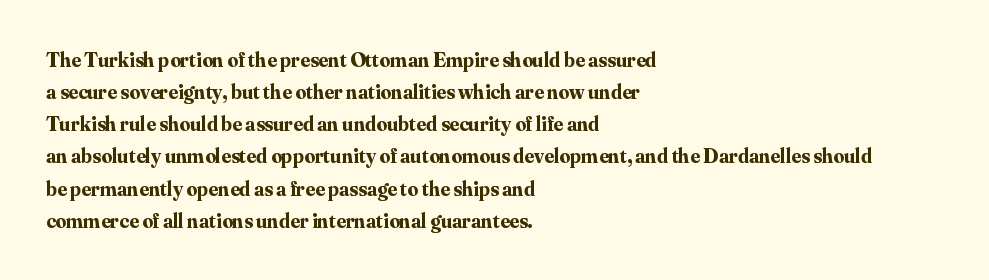
Q: Is the text bold? A: Yes.
Q: Is the text italic (slanted)? A: No, it is upright.
Q: Is the text underlined? A: No.
Q: How is the paragraph aligned? A: Left-aligned.
Q: Is the spacing between letters normal or unusually wide? A: Normal.
Q: Is the spacing between lines tight, normal or loose? A: Normal.
